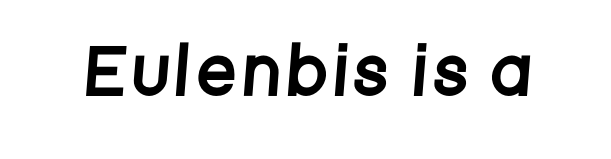
This is sans-serif lettering, the kind often seen on screens and signage. Each letter keeps its own natural width here, so spacing adapts to shape. Letters rest on an invisible, unmarked baseline.
